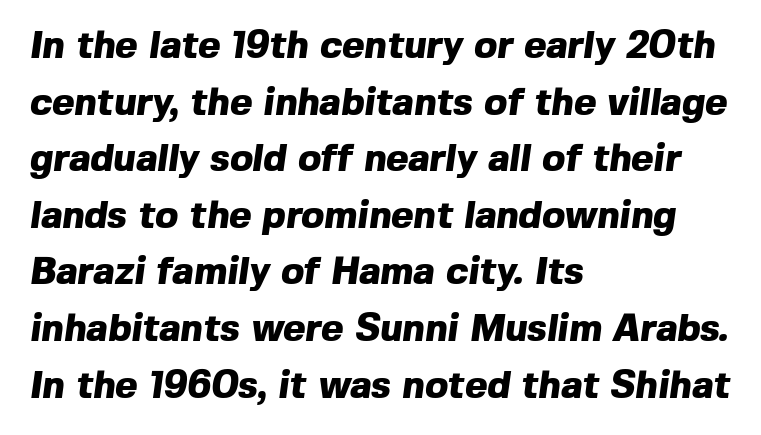
Q: Is the text bold? A: Yes.
Q: Is the typeface a serif or a sans-serif typeface? A: Sans-serif.
Q: Is the text underlined? A: No.
Q: How is the paragraph aligned? A: Left-aligned.
Q: Is the spacing between letters normal or unusually wide? A: Normal.
Q: Is the spacing between lines tight, normal or loose? A: Normal.
Q: Width (condensed, normal, or wide)? A: Normal.
Q: x-height? A: Medium.
Q: Monospaced? A: No.
